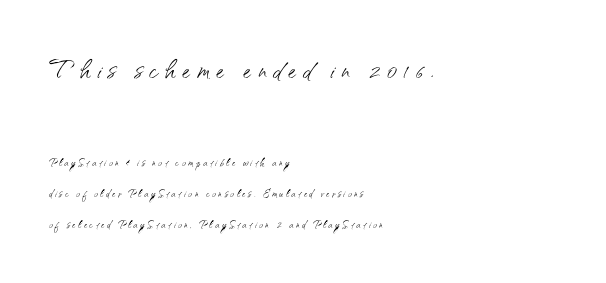
The font sits on the lighter half of the weight spectrum, regular included. Beneath every word, the page is bare. Think of a printed novel: that variable character pitch is what you see here. This rendering employs a face without finishing strokes, i.e., a sans-serif.
